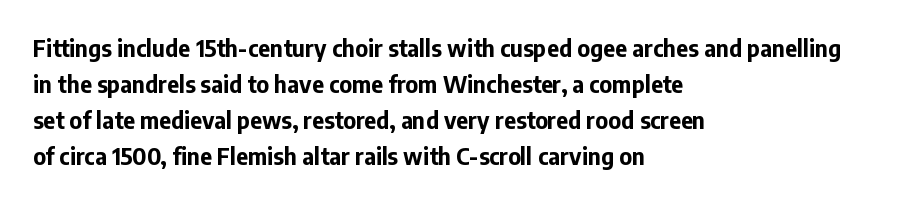
Q: Is the text bold? A: Yes.
Q: Is the text italic (slanted)? A: No, it is upright.
Q: Is the text underlined? A: No.
Q: How is the paragraph aligned? A: Left-aligned.
Q: Is the spacing between letters normal or unusually wide? A: Normal.
Q: Is the spacing between lines tight, normal or loose? A: Normal.
